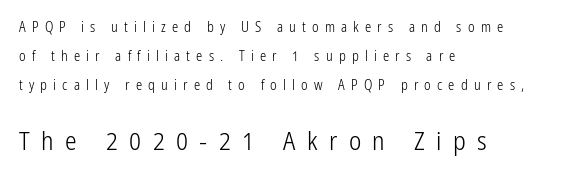
Q: Is the text bold? A: No.
Q: Is the text italic (slanted)? A: No, it is upright.
Q: Is the text underlined? A: No.
Q: How is the paragraph aligned? A: Left-aligned.
Q: Is the spacing between letters normal or unusually wide? A: Unusually wide.
Q: Is the spacing between lines tight, normal or loose? A: Loose.
Q: Which block of text is set in a larger size, the first (top) or the second (bottom)? A: The second (bottom) one.
